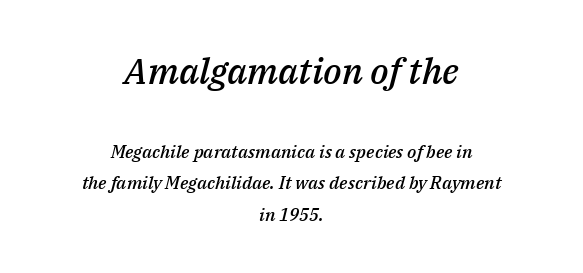
The image shows 36 px semibold type, italic (leaning right); set centered, line spacing 1.75x, normal letter spacing, not underlined; the first (top) block is 2.0x larger; medium stroke contrast and a medium x-height.
